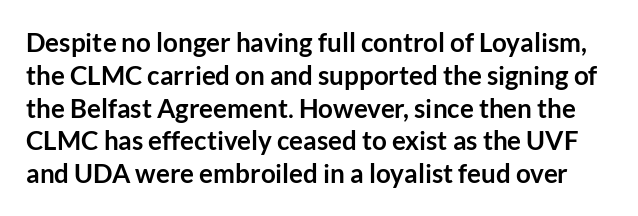
{"italic": "no", "bold": "yes", "underline": "no", "line_spacing": "normal", "line_spacing_ratio": 1.26, "letter_spacing": "normal", "letter_spacing_em": 0.0, "glyph_px": 26}
